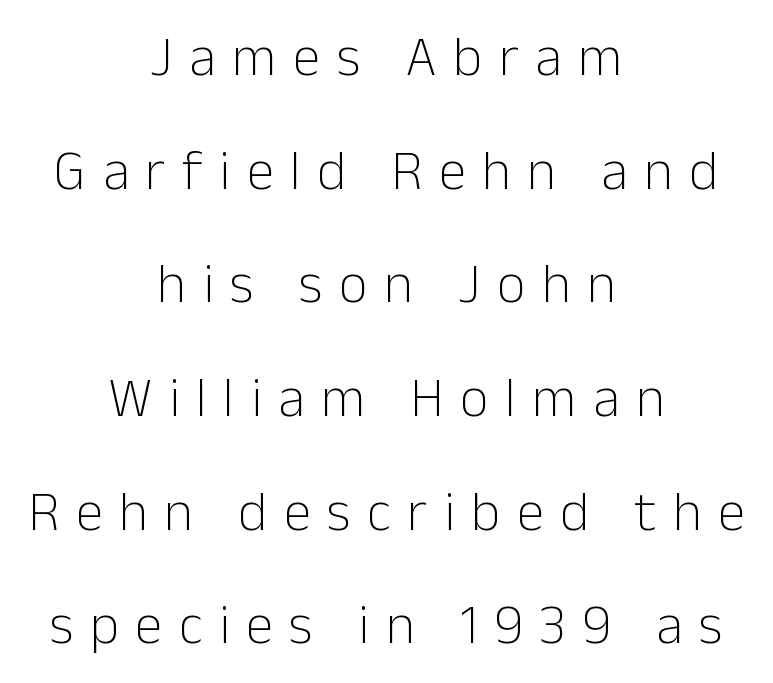
Q: Is the text bold? A: No.
Q: Is the text italic (slanted)? A: No, it is upright.
Q: Is the typeface a serif or a sans-serif typeface? A: Sans-serif.
Q: Is the text underlined? A: No.
Q: How is the paragraph aligned? A: Centered.
Q: Is the spacing between letters normal or unusually wide? A: Unusually wide.
Q: Is the spacing between lines tight, normal or loose? A: Loose.
Q: Width (condensed, normal, or wide)? A: Normal.
Q: Stroke contrast? A: Low.
Q: x-height? A: Medium.
Q: Monospaced? A: No.
